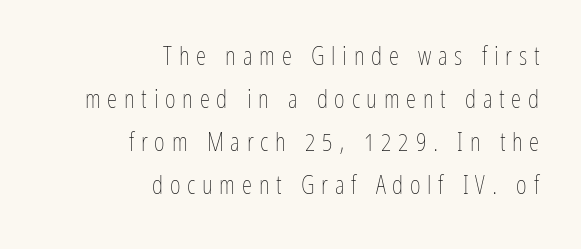
The image shows 26 px text type, upright; set right-aligned, normal line spacing (1.65x), unusually wide letter spacing (+0.26 em), not underlined.
